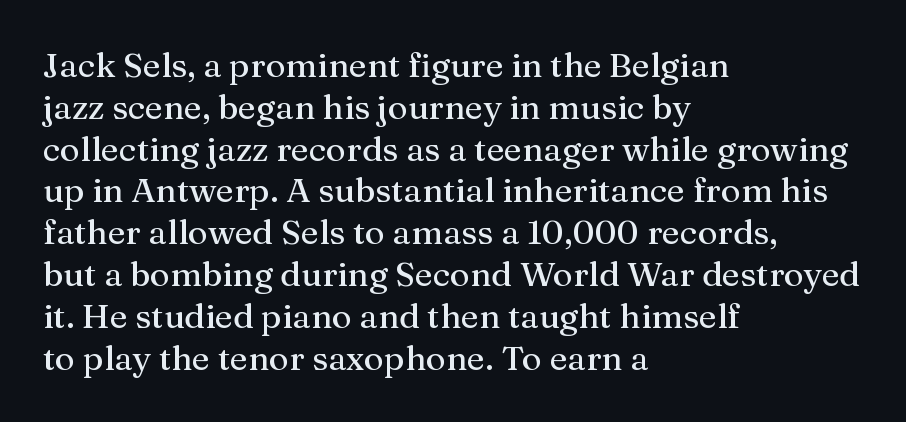
The image shows 34 px serif type, upright; set left-aligned, line spacing 1.23x, normal letter spacing, not underlined; medium stroke contrast and a medium x-height.
